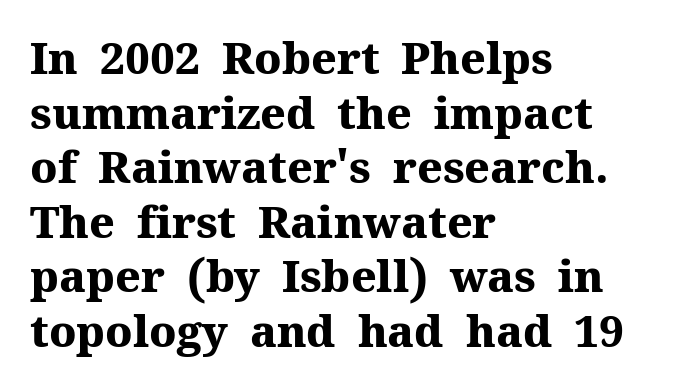
The rendering shows small feet on the letterforms — a serif design. A roman cut, with each character standing at attention. Inter-character spacing is left at the font's built-in metrics. The characters look thick and weighty, a clear bold. These lines are rendered in a variable-pitch font. Typeset ragged right — the left edge is the straight one.
